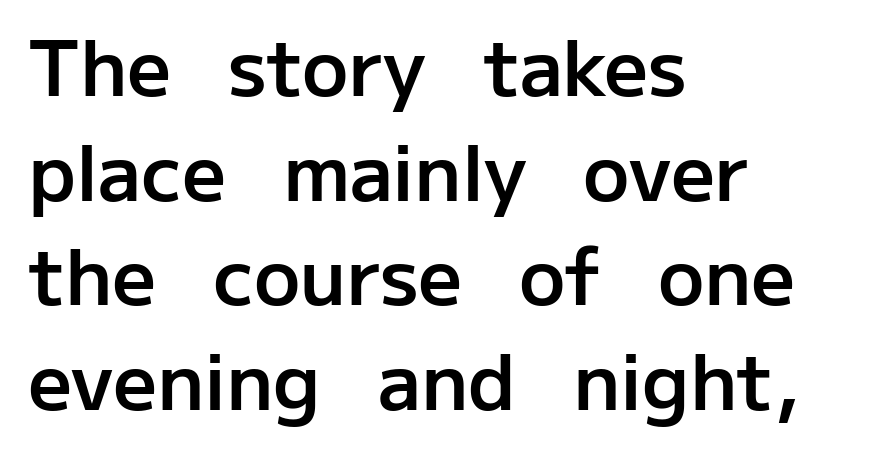
Q: Is the text bold? A: Semi-bold.
Q: Is the text italic (slanted)? A: No, it is upright.
Q: Is the typeface a serif or a sans-serif typeface? A: Sans-serif.
Q: Is the text underlined? A: No.
Q: How is the paragraph aligned? A: Left-aligned.
Q: Is the spacing between letters normal or unusually wide? A: Normal.
Q: Is the spacing between lines tight, normal or loose? A: Normal.
Q: Width (condensed, normal, or wide)? A: Normal.
Q: Stroke contrast? A: Low.
Q: x-height? A: Medium.
Q: Monospaced? A: No.
